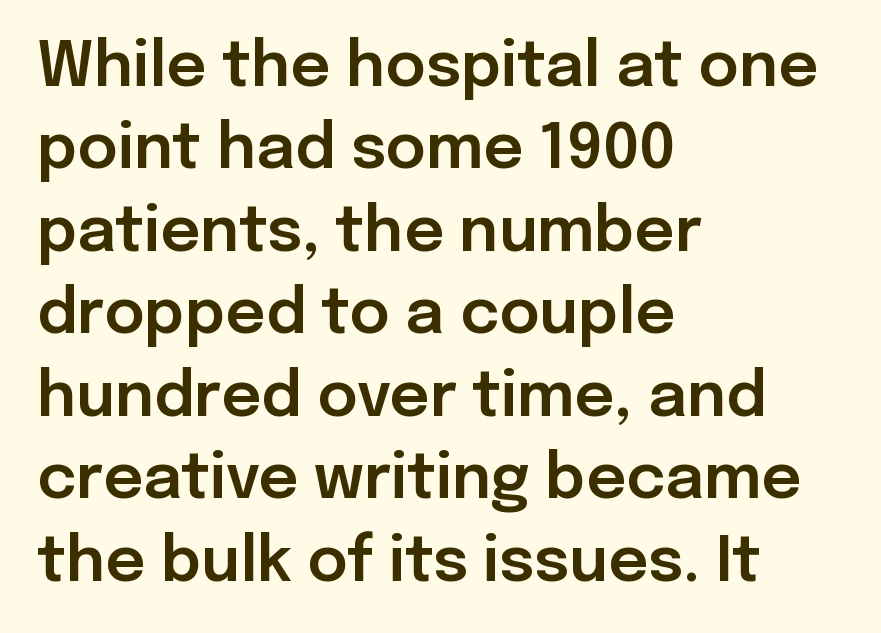
Q: Is the text italic (slanted)? A: No, it is upright.
Q: Is the typeface a serif or a sans-serif typeface? A: Sans-serif.
Q: Is the text underlined? A: No.
Q: How is the paragraph aligned? A: Left-aligned.
Q: Is the spacing between letters normal or unusually wide? A: Normal.
Q: Is the spacing between lines tight, normal or loose? A: Normal.
Q: Width (condensed, normal, or wide)? A: Normal.
Q: Stroke contrast? A: Low.
Q: x-height? A: Medium.
Q: Monospaced? A: No.
